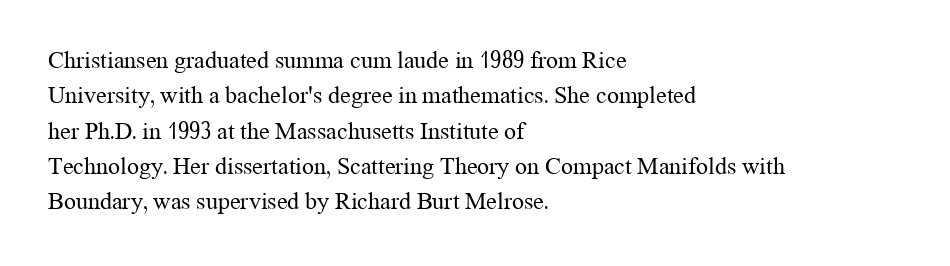
The image shows 24 px text type, upright; set left-aligned, normal line spacing (1.47x), normal letter spacing, not underlined.
